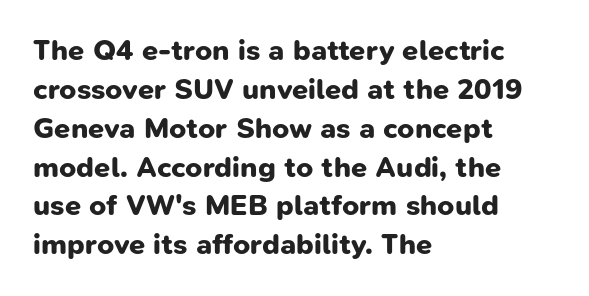
Quick note: underline off. Each letter's strokes conclude bluntly, with no projecting serifs. How heavy is the stroke? Heavy — this is a bold. Rows of type keep a routine distance in the vertical direction. The lines are quadded left.
